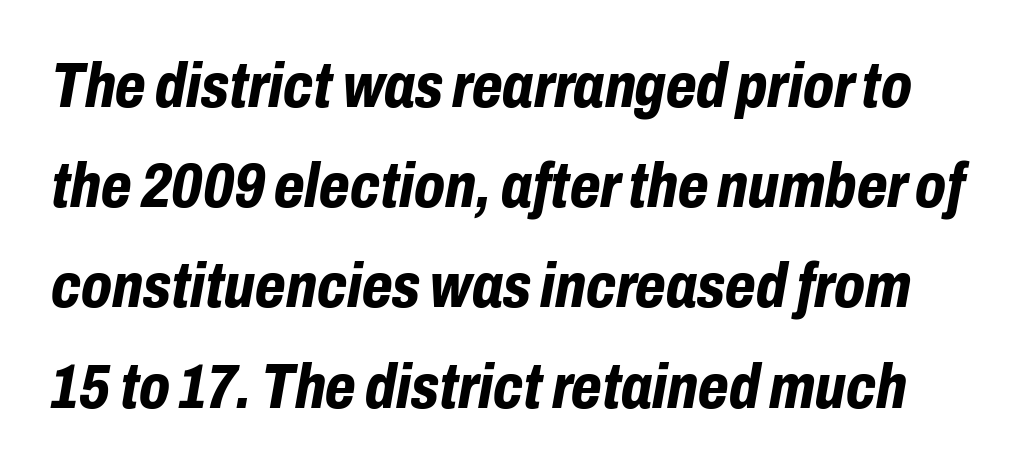
The image shows 63 px bold, condensed type, italic (leaning right); set normal line spacing (1.59x), normal letter spacing, not underlined; low stroke contrast and a medium x-height.
